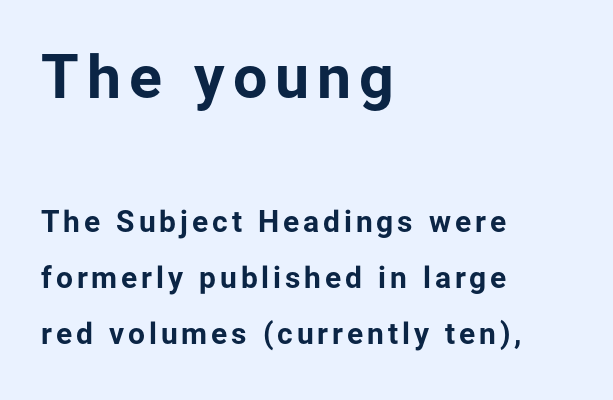
Type style note: lacks serifs. The emphasis by scale lands on block number one, above. Just letters on the line, the space beneath them empty. Is this a fixed-width face? No — the glyphs have proportional, varying widths.
